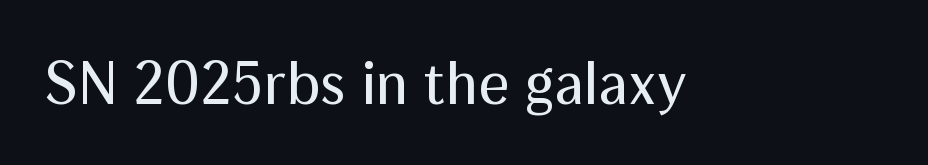
The image shows 61 px regular-weight sans-serif type, upright; set normal letter spacing, not underlined; medium stroke contrast and a medium x-height.
